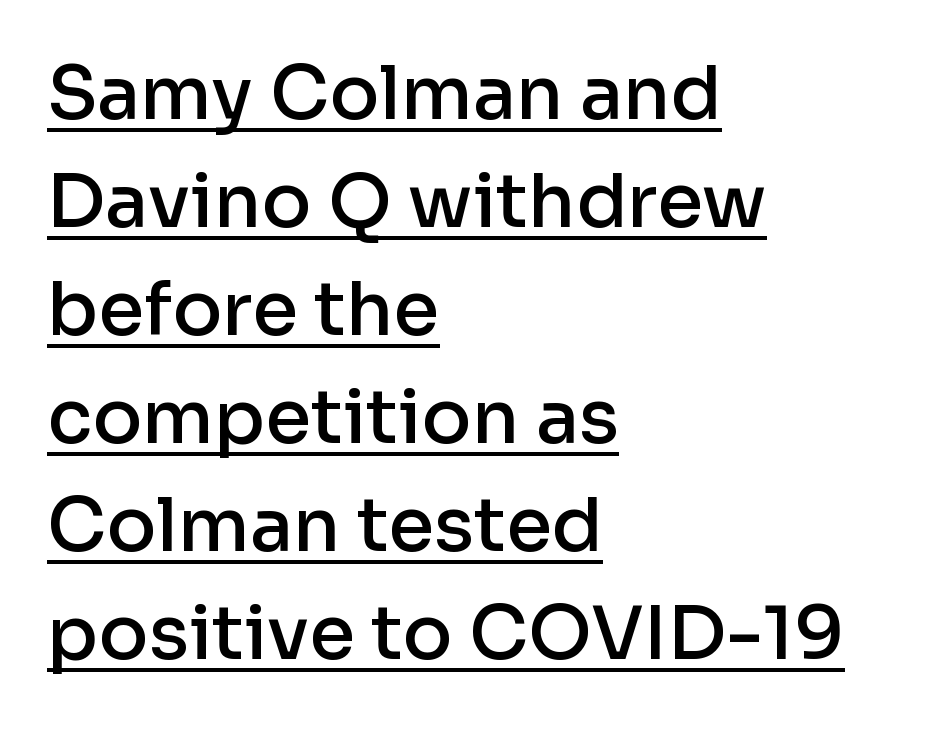
Reading down the column, the eye jumps a familiar distance to each next line. Note the varied advance widths — an 'i' is clearly narrower than an 'm'. The typography opts for an upright posture over an oblique one. Each line starts at the same left margin while the right side varies. Honestly, the letter spacing is just normal — you wouldn't notice it. This is the in-between weight designers call semibold or demi.
